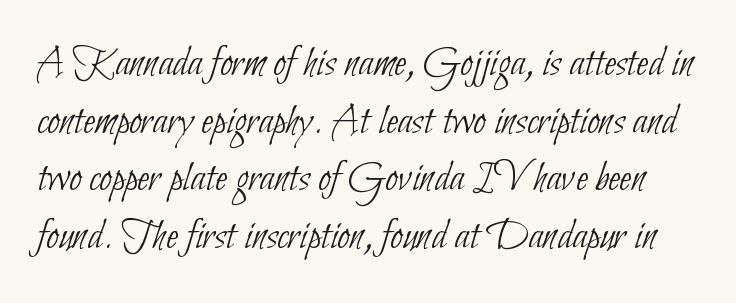
{"serif": "no", "bold": "no", "weight": "thin", "width": "condensed", "stroke_contrast": "low", "x_height": "small", "monospaced": "no", "underline": "no", "line_spacing": "normal", "line_spacing_ratio": 1.31, "letter_spacing": "normal", "letter_spacing_em": 0.0, "glyph_px": 44}
